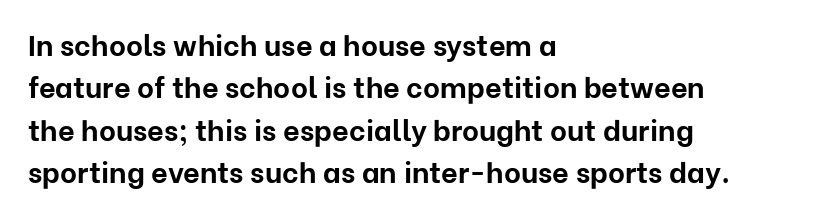
Q: Is the text bold? A: Yes.
Q: Is the text italic (slanted)? A: No, it is upright.
Q: Is the typeface a serif or a sans-serif typeface? A: Sans-serif.
Q: Is the text underlined? A: No.
Q: How is the paragraph aligned? A: Left-aligned.
Q: Is the spacing between letters normal or unusually wide? A: Normal.
Q: Is the spacing between lines tight, normal or loose? A: Normal.
Q: Width (condensed, normal, or wide)? A: Normal.
Q: Stroke contrast? A: Low.
Q: x-height? A: Medium.
Q: Monospaced? A: No.
